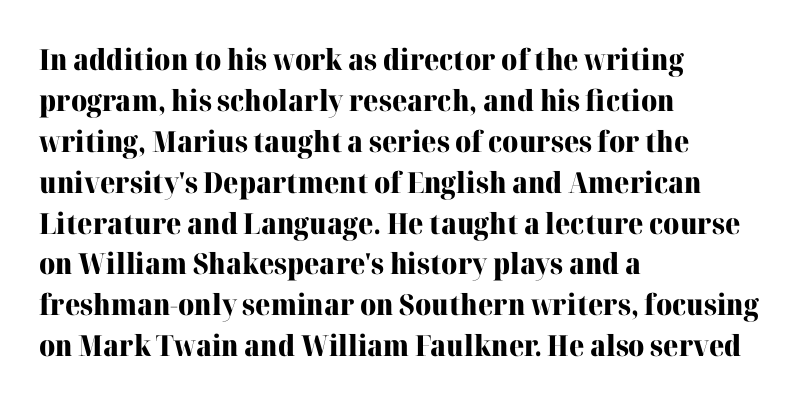
The image shows 29 px heavy serif type, upright; set left-aligned, normal line spacing (1.41x), normal letter spacing, not underlined; high stroke contrast and a medium x-height.
